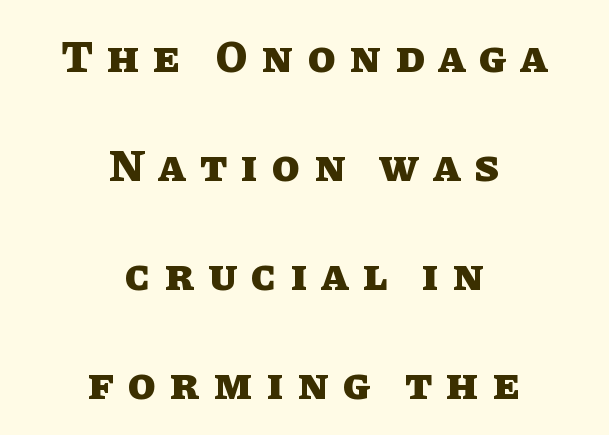
Does the leading feel generous? Absolutely, it's lavish. The passage shown is not underscored anywhere. Each glyph is drawn with heavy, bold strokes. The lines in this sample share a center point and differ in where they start and stop. Think of a printed novel: that variable character pitch is what you see here.
